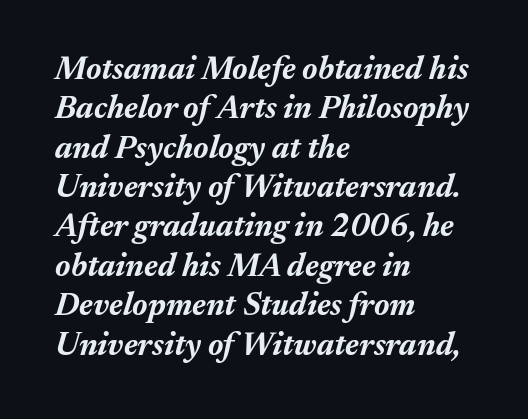
If you drew a ruler down the left edge, every line would touch it. The face used here is proportionally spaced, like ordinary book or web type. Inter-character spacing is left at the font's built-in metrics. There's an unmistakable incline to the writing here. Does the weight exceed regular? Yes, all the way to bold.
